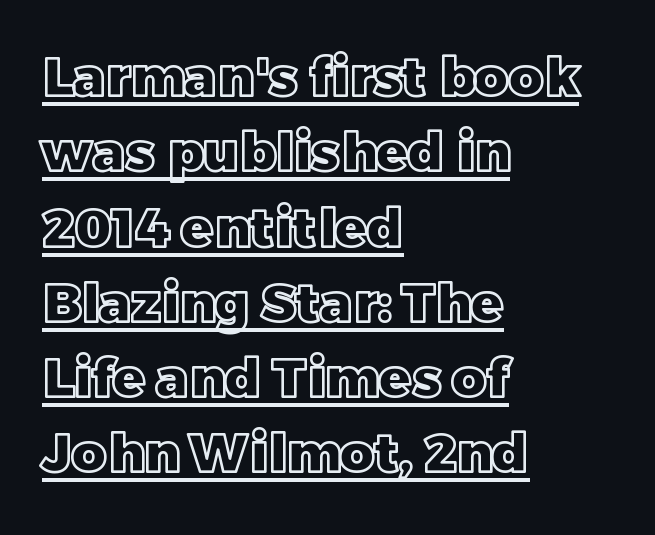
The image shows 53 px text type, upright; set left-aligned, normal line spacing (1.42x), normal letter spacing, underlined; a large x-height.
